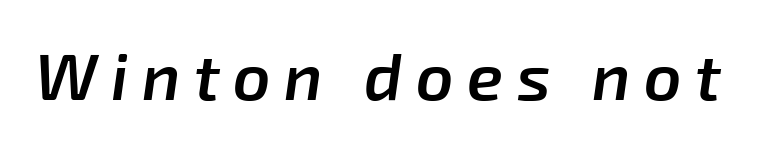
Looking at the ascenders, they clearly lean. Spacing verdict: proportional, widths tailored to each character. Moderately thickened strokes mark this as semibold type. Check the space under the baseline: it is left empty.
